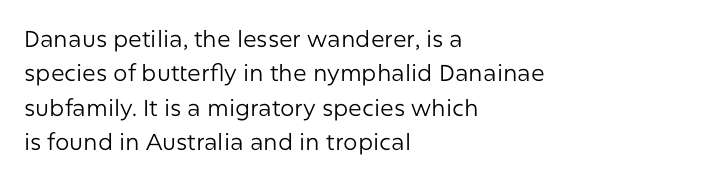
{"italic": "no", "bold": "no", "underline": "no", "align": "left", "line_spacing": "normal", "line_spacing_ratio": 1.5, "letter_spacing": "normal", "letter_spacing_em": 0.0, "glyph_px": 23}
